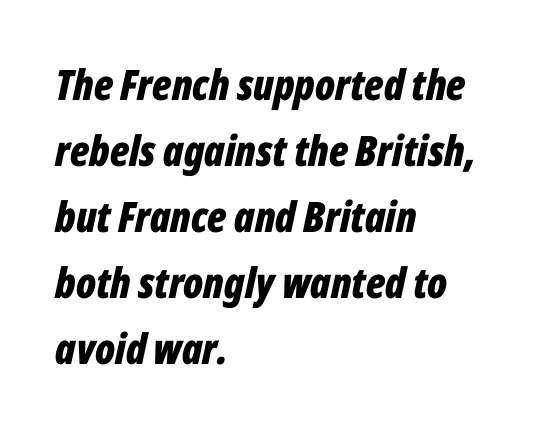
Q: Is the text bold? A: Yes.
Q: Is the text italic (slanted)? A: Yes, it leans right by about 12 degrees.
Q: Is the text underlined? A: No.
Q: How is the paragraph aligned? A: Left-aligned.
Q: Is the spacing between letters normal or unusually wide? A: Normal.
Q: Is the spacing between lines tight, normal or loose? A: Normal.
Q: Width (condensed, normal, or wide)? A: Condensed.
Q: Stroke contrast? A: Low.
Q: x-height? A: Medium.
Q: Monospaced? A: No.
